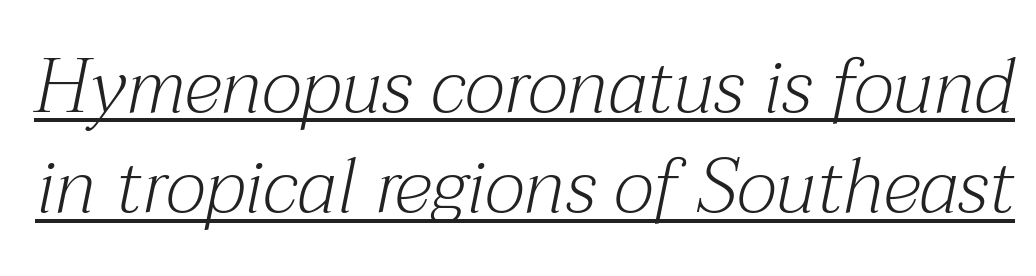
{"serif": "yes", "italic": "yes", "lean": "right", "slant_degrees": 12, "bold": "no", "weight": "light", "width": "normal", "stroke_contrast": "medium", "x_height": "medium", "monospaced": "no", "underline": "yes", "line_spacing": "normal", "line_spacing_ratio": 1.32, "letter_spacing": "normal", "letter_spacing_em": 0.0, "glyph_px": 76}
